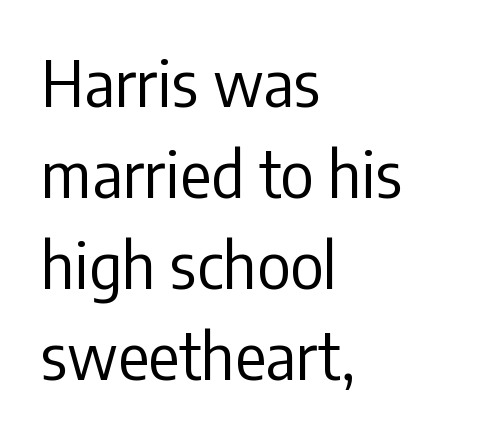
Q: Is the text bold? A: No.
Q: Is the text italic (slanted)? A: No, it is upright.
Q: Is the typeface a serif or a sans-serif typeface? A: Sans-serif.
Q: Is the text underlined? A: No.
Q: How is the paragraph aligned? A: Left-aligned.
Q: Is the spacing between letters normal or unusually wide? A: Normal.
Q: Is the spacing between lines tight, normal or loose? A: Normal.
Q: Width (condensed, normal, or wide)? A: Condensed.
Q: Stroke contrast? A: Low.
Q: x-height? A: Medium.
Q: Monospaced? A: No.
